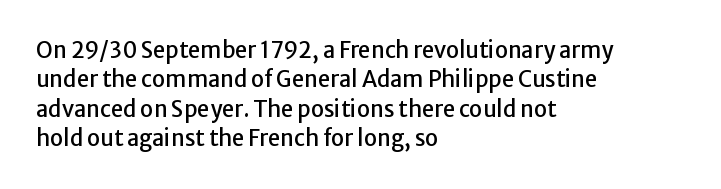
{"italic": "no", "underline": "no", "align": "left", "line_spacing": "normal", "line_spacing_ratio": 1.34, "letter_spacing": "normal", "letter_spacing_em": 0.0, "glyph_px": 22}
